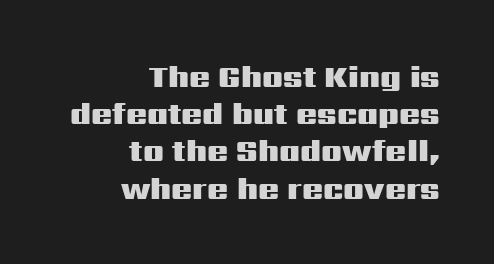
The image shows 31 px heavy, wide sans-serif type, upright; set right-aligned, line spacing 1.2x, normal letter spacing, not underlined; medium stroke contrast and a medium x-height.
